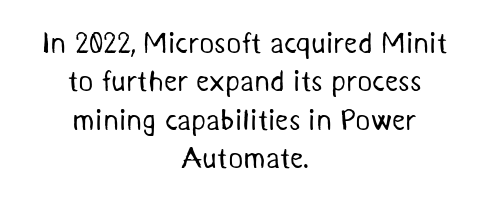
The image shows 29 px regular-weight sans-serif type; set centered, normal line spacing (1.32x), normal letter spacing, not underlined; medium stroke contrast and a medium x-height.
